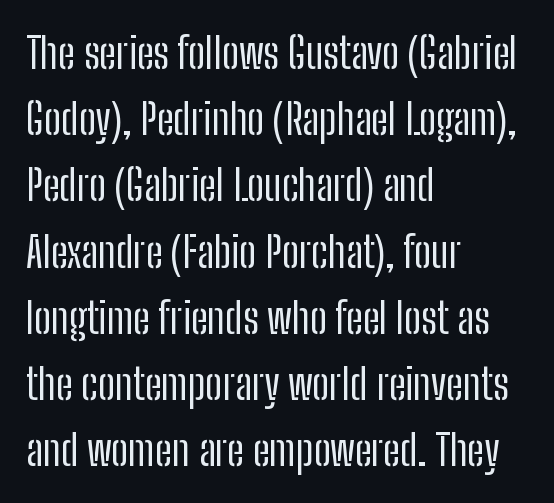
Short note: letters normally spaced. Every row of glyphs begins at an identical x-position on the left. Descenders are the only things crossing below the line. Font category for this specimen: sans-serif. Stems and bowls with no extra thickness — not bold.
